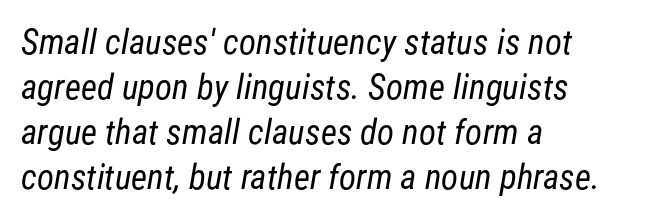
{"serif": "no", "bold": "no", "weight": "regular", "width": "condensed", "stroke_contrast": "low", "x_height": "medium", "monospaced": "no", "underline": "no", "align": "left", "line_spacing": "normal", "line_spacing_ratio": 1.29, "letter_spacing": "normal", "letter_spacing_em": 0.0, "glyph_px": 35}
